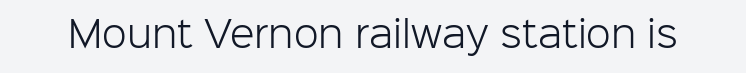
The image shows 36 px light sans-serif type, upright; set normal letter spacing, not underlined; low stroke contrast and a medium x-height.
